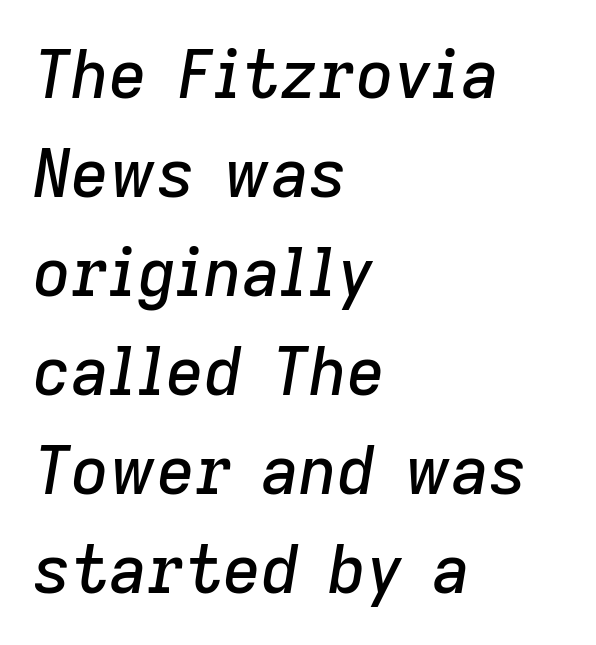
Check the space under the baseline: it is left empty. Note the varied advance widths — an 'i' is clearly narrower than an 'm'. Successive baselines arrive at the customary interval. The face used here is rendered with its standard letterfit.
